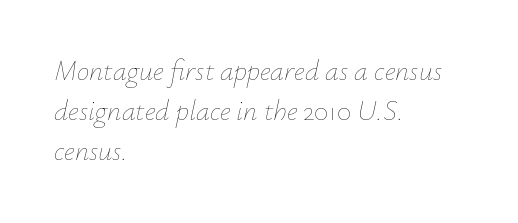
Q: Is the text bold? A: No.
Q: Is the text italic (slanted)? A: Yes, it leans right by about 12 degrees.
Q: Is the text underlined? A: No.
Q: How is the paragraph aligned? A: Left-aligned.
Q: Is the spacing between letters normal or unusually wide? A: Normal.
Q: Is the spacing between lines tight, normal or loose? A: Normal.
Q: Width (condensed, normal, or wide)? A: Normal.
Q: Stroke contrast? A: Low.
Q: x-height? A: Small.
Q: Monospaced? A: No.
